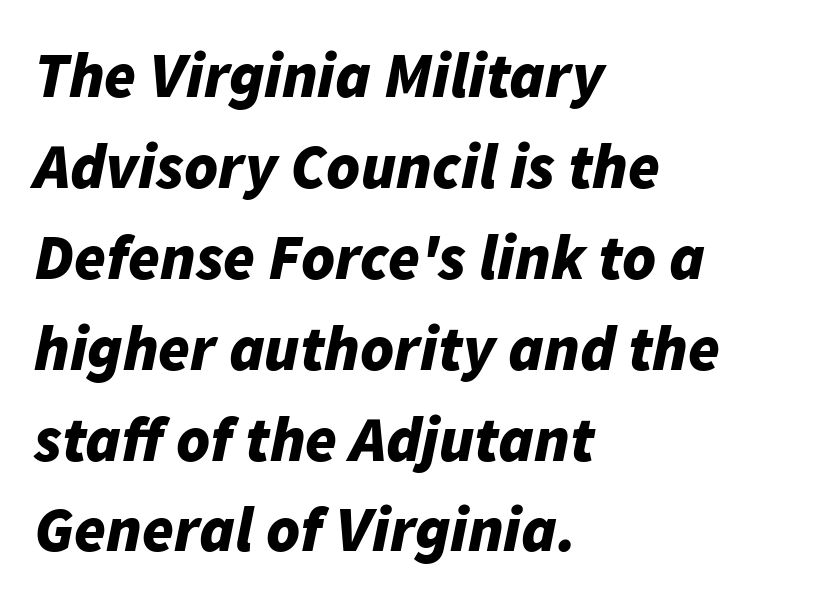
Q: Is the text bold? A: Yes.
Q: Is the text italic (slanted)? A: Yes, it leans right by about 11 degrees.
Q: Is the text underlined? A: No.
Q: How is the paragraph aligned? A: Left-aligned.
Q: Is the spacing between letters normal or unusually wide? A: Normal.
Q: Is the spacing between lines tight, normal or loose? A: Normal.
Q: Width (condensed, normal, or wide)? A: Normal.
Q: Stroke contrast? A: Low.
Q: x-height? A: Medium.
Q: Monospaced? A: No.
